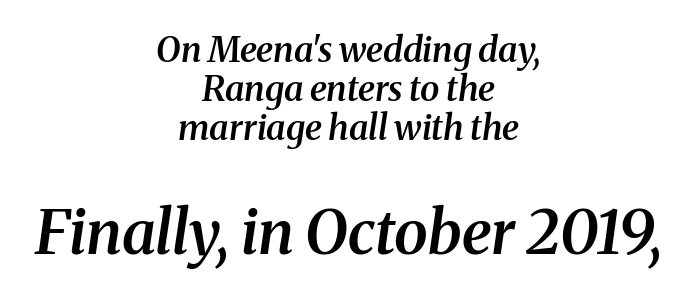
Q: Is the text bold? A: Semi-bold.
Q: Is the text italic (slanted)? A: Yes, it leans right by about 8 degrees.
Q: Is the typeface a serif or a sans-serif typeface? A: Serif.
Q: Is the text underlined? A: No.
Q: How is the paragraph aligned? A: Centered.
Q: Is the spacing between letters normal or unusually wide? A: Normal.
Q: Is the spacing between lines tight, normal or loose? A: Tight.
Q: Which block of text is set in a larger size, the first (top) or the second (bottom)? A: The second (bottom) one.
Q: Width (condensed, normal, or wide)? A: Normal.
Q: Stroke contrast? A: Medium.
Q: x-height? A: Medium.
Q: Monospaced? A: No.
